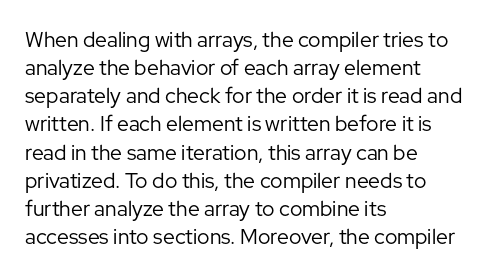
Q: Is the text bold? A: No.
Q: Is the text italic (slanted)? A: No, it is upright.
Q: Is the text underlined? A: No.
Q: How is the paragraph aligned? A: Left-aligned.
Q: Is the spacing between letters normal or unusually wide? A: Normal.
Q: Is the spacing between lines tight, normal or loose? A: Normal.
